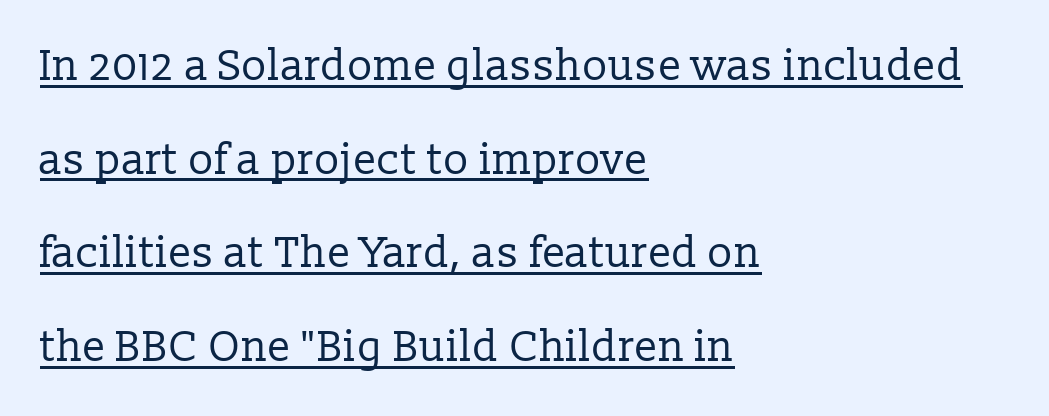
The typeface has the unassuming heft of standard copy or less. Widely set lines give the paragraph a tall, airy silhouette. Words appear dense and cohesive because spacing is normal. Caption: multi-line text, flush left, ragged right. Each letter keeps its own natural width here, so spacing adapts to shape. Glance below the letters and you will spot a drawn line.
